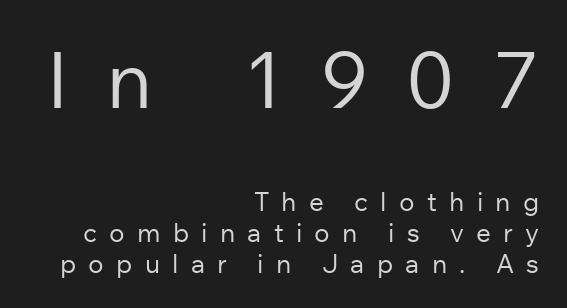
{"serif": "no", "italic": "no", "bold": "no", "weight": "regular", "width": "normal", "stroke_contrast": "low", "x_height": "medium", "monospaced": "no", "underline": "no", "align": "right", "line_spacing_ratio": 1.18, "letter_spacing": "wide", "letter_spacing_em": 0.47, "larger_block": "first", "size_ratio": 3.04, "glyph_px": 79}
